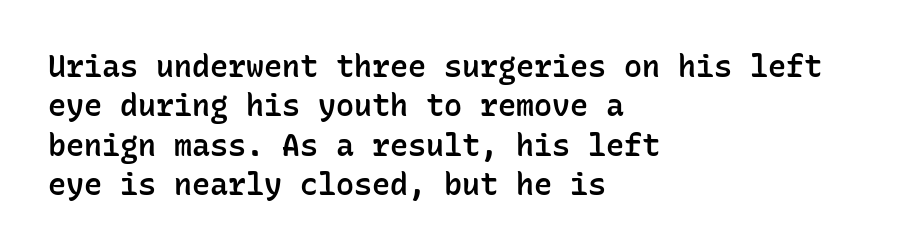
Q: Is the text bold? A: Semi-bold.
Q: Is the text italic (slanted)? A: No, it is upright.
Q: Is the typeface a serif or a sans-serif typeface? A: Sans-serif.
Q: Is the text underlined? A: No.
Q: How is the paragraph aligned? A: Left-aligned.
Q: Is the spacing between letters normal or unusually wide? A: Normal.
Q: Is the spacing between lines tight, normal or loose? A: Normal.
Q: Width (condensed, normal, or wide)? A: Normal.
Q: Stroke contrast? A: Low.
Q: x-height? A: Medium.
Q: Monospaced? A: Yes.
